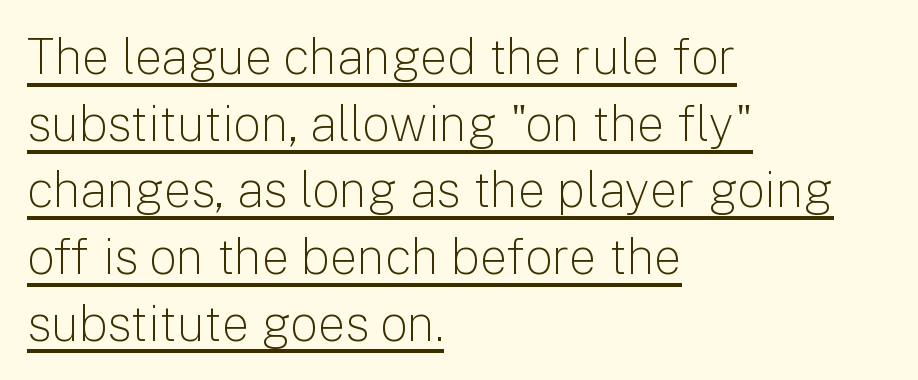
Q: Is the text bold? A: No.
Q: Is the text italic (slanted)? A: No, it is upright.
Q: Is the typeface a serif or a sans-serif typeface? A: Sans-serif.
Q: Is the text underlined? A: Yes.
Q: How is the paragraph aligned? A: Left-aligned.
Q: Is the spacing between letters normal or unusually wide? A: Normal.
Q: Is the spacing between lines tight, normal or loose? A: Normal.
Q: Width (condensed, normal, or wide)? A: Normal.
Q: Stroke contrast? A: Low.
Q: x-height? A: Medium.
Q: Monospaced? A: No.
